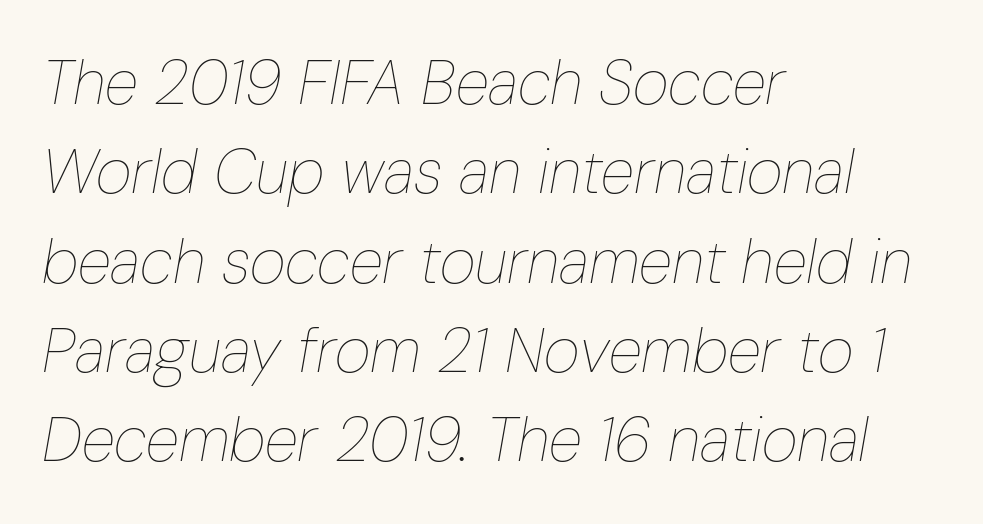
These lines were composed using italics. The strokes are not fattened; the text isn't bold. Honestly, the letter spacing is just normal — you wouldn't notice it. Horizontally, the lines are justified to the leading edge only. The foot of each line stays bare and open. These lines are rendered in a variable-pitch font.
